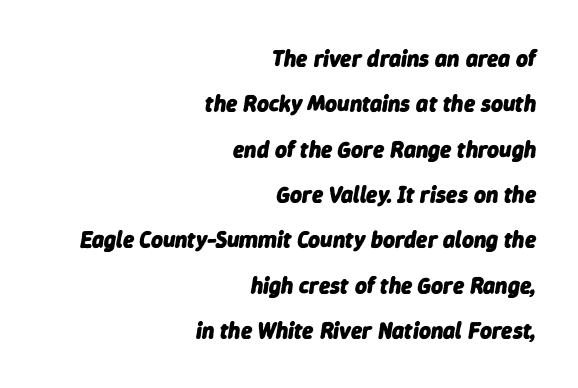
Q: Is the text bold? A: Yes.
Q: Is the text italic (slanted)? A: Yes, it leans right by about 9 degrees.
Q: Is the text underlined? A: No.
Q: How is the paragraph aligned? A: Right-aligned.
Q: Is the spacing between letters normal or unusually wide? A: Normal.
Q: Is the spacing between lines tight, normal or loose? A: Loose.
